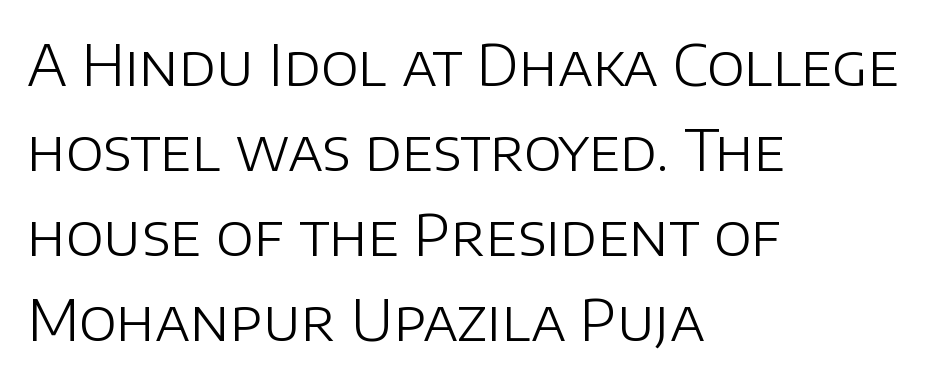
Q: Is the text bold? A: No.
Q: Is the text italic (slanted)? A: No, it is upright.
Q: Is the typeface a serif or a sans-serif typeface? A: Sans-serif.
Q: Is the text underlined? A: No.
Q: How is the paragraph aligned? A: Left-aligned.
Q: Is the spacing between letters normal or unusually wide? A: Normal.
Q: Is the spacing between lines tight, normal or loose? A: Normal.
Q: Width (condensed, normal, or wide)? A: Normal.
Q: Stroke contrast? A: Low.
Q: x-height? A: Large.
Q: Monospaced? A: No.
